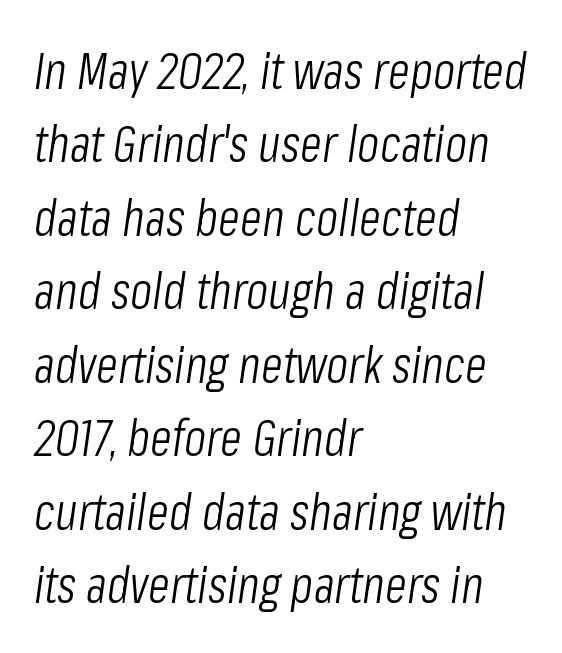
{"italic": "yes", "lean": "right", "slant_degrees": 8, "bold": "no", "weight": "light", "width": "condensed", "stroke_contrast": "low", "x_height": "medium", "monospaced": "no", "underline": "no", "align": "left", "line_spacing": "normal", "line_spacing_ratio": 1.44, "letter_spacing": "normal", "letter_spacing_em": 0.0, "glyph_px": 51}
